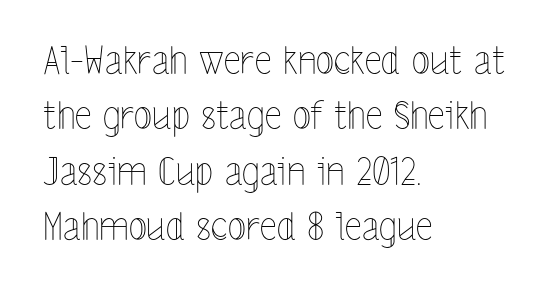
Q: Is the text bold? A: No.
Q: Is the text italic (slanted)? A: No, it is upright.
Q: Is the text underlined? A: No.
Q: How is the paragraph aligned? A: Left-aligned.
Q: Is the spacing between letters normal or unusually wide? A: Normal.
Q: Is the spacing between lines tight, normal or loose? A: Normal.
Q: Width (condensed, normal, or wide)? A: Condensed.
Q: x-height? A: Medium.
Q: Monospaced? A: No.
